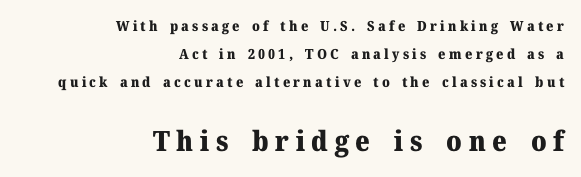
Q: Is the text bold? A: Yes.
Q: Is the text italic (slanted)? A: No, it is upright.
Q: Is the typeface a serif or a sans-serif typeface? A: Serif.
Q: Is the text underlined? A: No.
Q: How is the paragraph aligned? A: Right-aligned.
Q: Is the spacing between letters normal or unusually wide? A: Unusually wide.
Q: Is the spacing between lines tight, normal or loose? A: Loose.
Q: Which block of text is set in a larger size, the first (top) or the second (bottom)? A: The second (bottom) one.
Q: Width (condensed, normal, or wide)? A: Normal.
Q: Stroke contrast? A: Medium.
Q: x-height? A: Medium.
Q: Monospaced? A: No.
